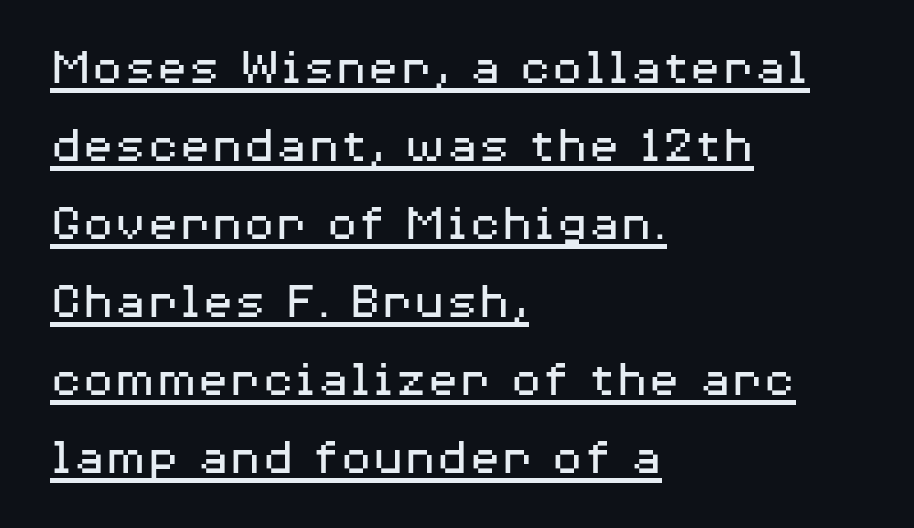
Q: Is the text bold? A: No.
Q: Is the text italic (slanted)? A: No, it is upright.
Q: Is the typeface a serif or a sans-serif typeface? A: Sans-serif.
Q: Is the text underlined? A: Yes.
Q: How is the paragraph aligned? A: Left-aligned.
Q: Is the spacing between letters normal or unusually wide? A: Normal.
Q: Is the spacing between lines tight, normal or loose? A: Normal.
Q: Width (condensed, normal, or wide)? A: Wide.
Q: Stroke contrast? A: Medium.
Q: x-height? A: Medium.
Q: Monospaced? A: No.
